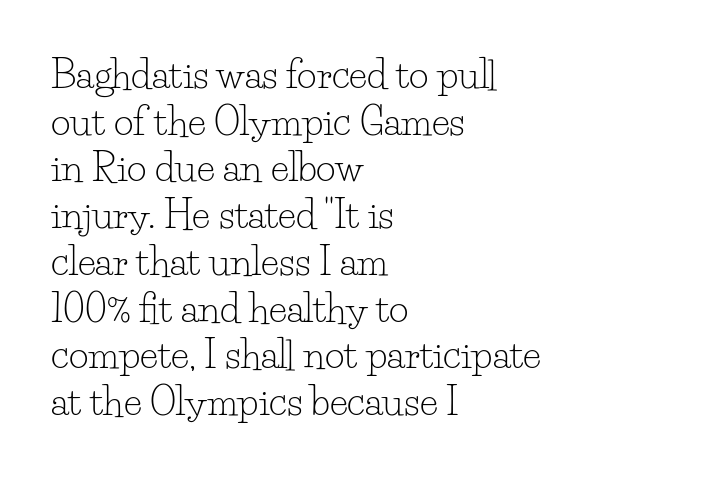
Is this a heavy cut? Hardly; it is regular or lighter. Short note: letters normally spaced. It's the straight-up-and-down kind of type. The area under the type is left untouched. Look at the bottom of the vertical strokes: they flare into serifs here.
